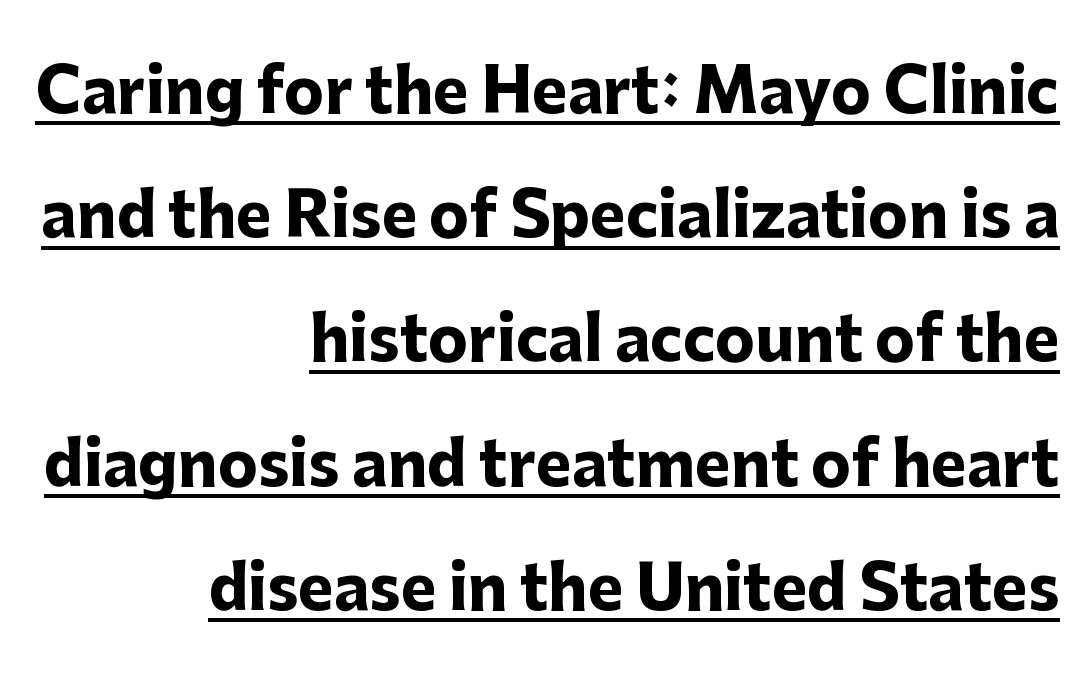
This is the regular roman posture of the typeface. The passage shown is typed in a proportional face where columns would drift. Weight check: bold — yes, fully. The font family rendered here belongs to the sans-serif group.
